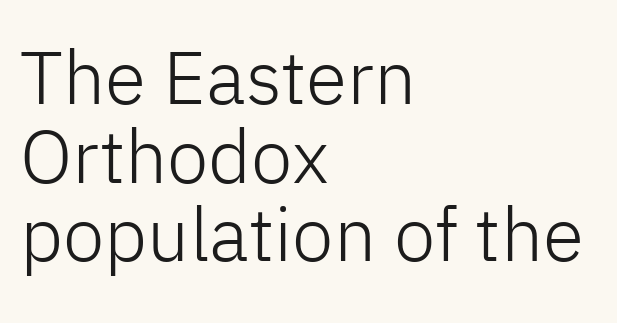
The glyphs in this specimen are sans serif. In terms of letterspacing, this is plain default setting. The letters advance in unequal steps, a hallmark of proportional type. Vertical spacing — tight. These lines were composed using upright roman letters. Typeset ragged right — the left edge is the straight one.
